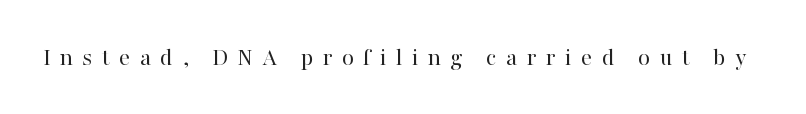
Q: Is the text bold? A: No.
Q: Is the text italic (slanted)? A: No, it is upright.
Q: Is the text underlined? A: No.
Q: Is the spacing between letters normal or unusually wide? A: Unusually wide.
